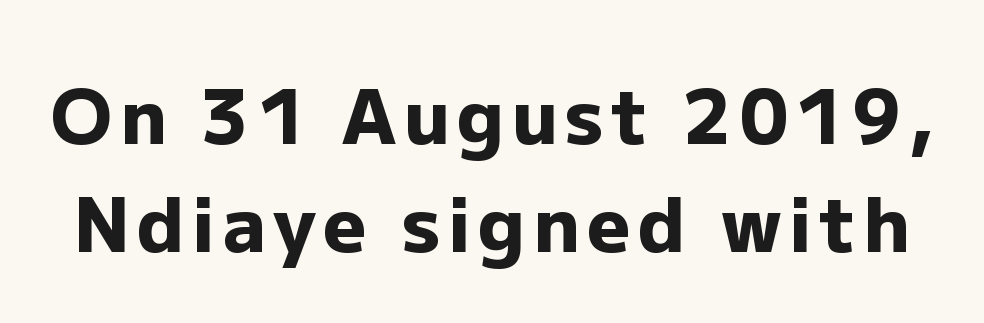
Strokes here are thick enough to call this a true bold. These lines were composed using upright roman letters. Each letter keeps its own natural width here, so spacing adapts to shape. This rendering features lettering with no underline. Interline gaps are of average width in this sample. Type style note: lacks serifs.
